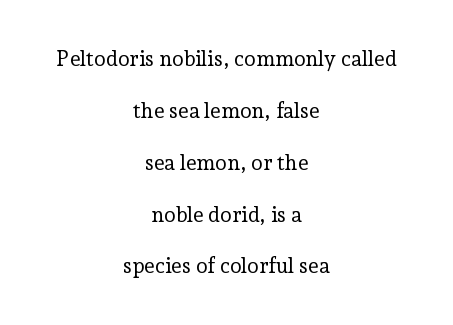
The image shows 21 px text type, upright; set centered, loose line spacing (2.47x), normal letter spacing, not underlined.
